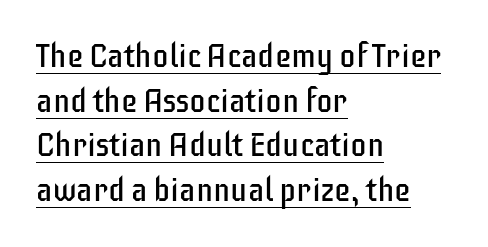
Q: Is the text bold? A: No.
Q: Is the text italic (slanted)? A: No, it is upright.
Q: Is the typeface a serif or a sans-serif typeface? A: Sans-serif.
Q: Is the text underlined? A: Yes.
Q: How is the paragraph aligned? A: Left-aligned.
Q: Is the spacing between letters normal or unusually wide? A: Normal.
Q: Is the spacing between lines tight, normal or loose? A: Normal.
Q: Width (condensed, normal, or wide)? A: Condensed.
Q: Stroke contrast? A: Low.
Q: x-height? A: Large.
Q: Monospaced? A: No.
